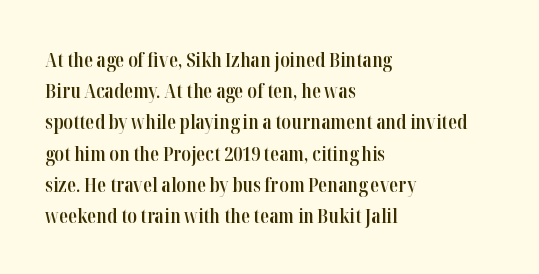
Each line starts at the same left margin while the right side varies. Default kerning and tracking; the words read as compact shapes. Notice how the stems are strictly vertical — no italics here. Compared with typical paragraphs, the rows here are spaced about the same. Has an underline been added? It has not. Strokes here are thickened, but only to semibold level.
